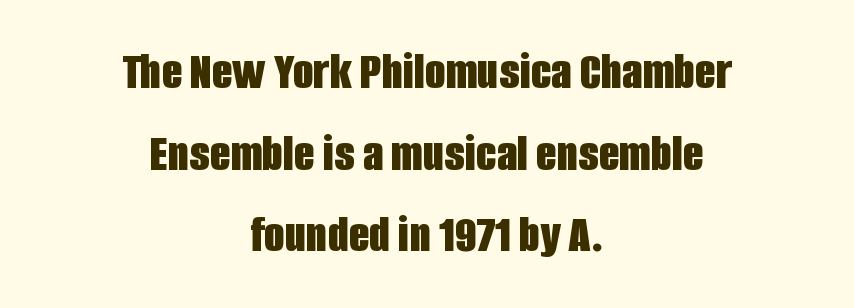
Q: Is the text bold? A: Yes.
Q: Is the text italic (slanted)? A: No, it is upright.
Q: Is the typeface a serif or a sans-serif typeface? A: Sans-serif.
Q: Is the text underlined? A: No.
Q: How is the paragraph aligned? A: Centered.
Q: Is the spacing between letters normal or unusually wide? A: Normal.
Q: Is the spacing between lines tight, normal or loose? A: Normal.
Q: Width (condensed, normal, or wide)? A: Condensed.
Q: Stroke contrast? A: Low.
Q: x-height? A: Large.
Q: Monospaced? A: No.
